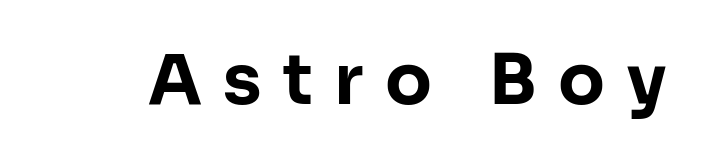
Q: Is the text bold? A: Yes.
Q: Is the text italic (slanted)? A: No, it is upright.
Q: Is the typeface a serif or a sans-serif typeface? A: Sans-serif.
Q: Is the text underlined? A: No.
Q: Is the spacing between letters normal or unusually wide? A: Unusually wide.
Q: Width (condensed, normal, or wide)? A: Normal.
Q: Stroke contrast? A: Low.
Q: x-height? A: Medium.
Q: Monospaced? A: No.
